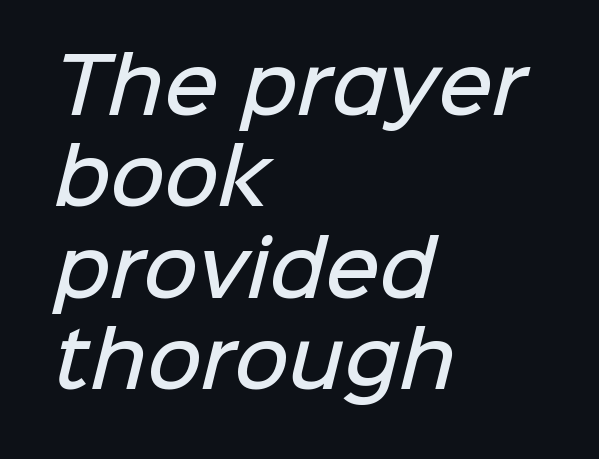
Q: Is the text bold? A: Semi-bold.
Q: Is the typeface a serif or a sans-serif typeface? A: Sans-serif.
Q: Is the text underlined? A: No.
Q: How is the paragraph aligned? A: Left-aligned.
Q: Is the spacing between letters normal or unusually wide? A: Normal.
Q: Width (condensed, normal, or wide)? A: Normal.
Q: Stroke contrast? A: Low.
Q: x-height? A: Medium.
Q: Monospaced? A: No.
